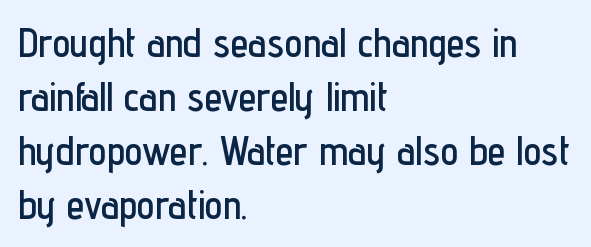
The image shows 40 px condensed sans-serif type, upright; set left-aligned, normal line spacing (1.35x), normal letter spacing, not underlined; low stroke contrast and a medium x-height.
